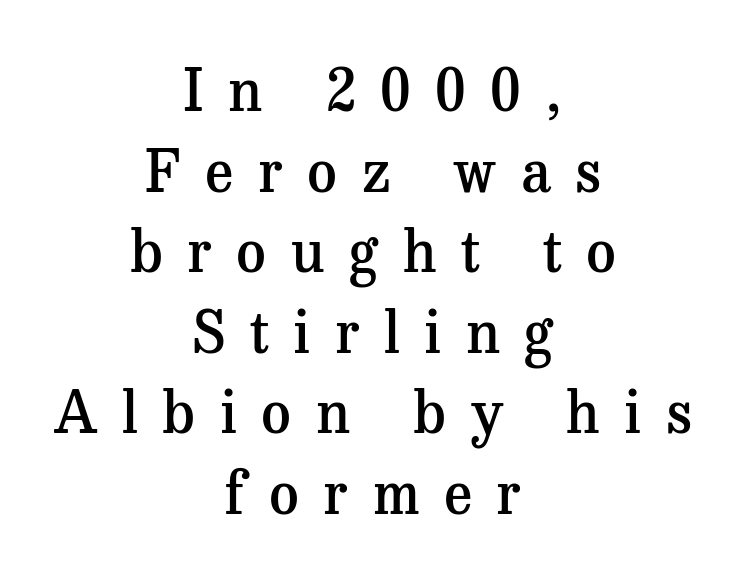
{"serif": "yes", "italic": "no", "bold": "semi", "weight": "semibold", "width": "normal", "stroke_contrast": "medium", "x_height": "medium", "monospaced": "no", "underline": "no", "align": "center", "line_spacing": "normal", "line_spacing_ratio": 1.39, "letter_spacing": "wide", "letter_spacing_em": 0.42, "glyph_px": 58}
